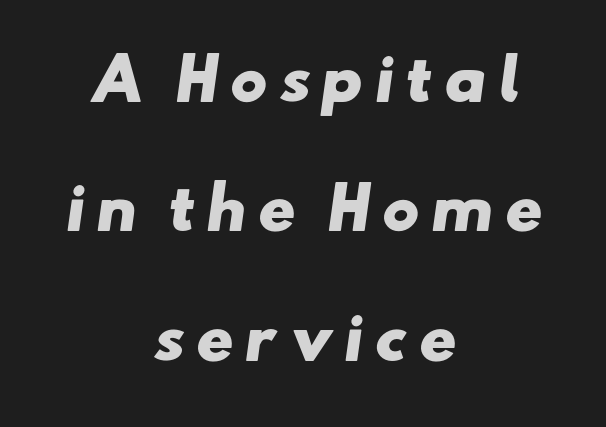
{"serif": "no", "bold": "yes", "weight": "heavy", "width": "wide", "stroke_contrast": "low", "x_height": "small", "monospaced": "no", "underline": "no", "align": "center", "line_spacing": "loose", "line_spacing_ratio": 2.27, "glyph_px": 57}
